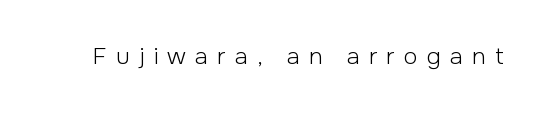
The image shows 23 px text type, upright; set unusually wide letter spacing (+0.4 em), not underlined.
